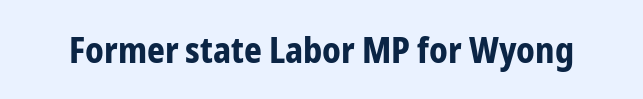
{"serif": "no", "italic": "no", "bold": "yes", "weight": "bold", "width": "condensed", "stroke_contrast": "low", "x_height": "medium", "monospaced": "no", "underline": "no", "letter_spacing": "normal", "letter_spacing_em": 0.0, "glyph_px": 35}
